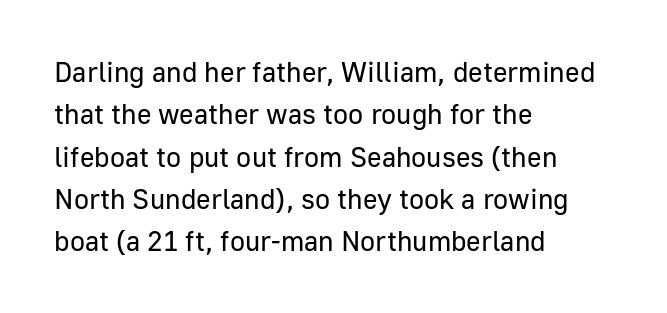
Alignment: flush left. Beneath every word, the page is bare. Successive baselines arrive at the customary interval. The rendering keeps characters at their native spacing. The glyphs in this specimen are sans serif. Note the varied advance widths — an 'i' is clearly narrower than an 'm'.
